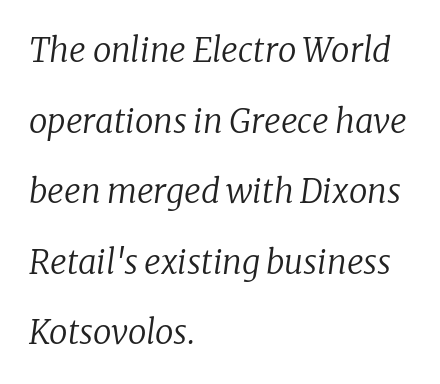
Q: Is the text bold? A: No.
Q: Is the text italic (slanted)? A: Yes, it leans right by about 8 degrees.
Q: Is the typeface a serif or a sans-serif typeface? A: Serif.
Q: Is the text underlined? A: No.
Q: How is the paragraph aligned? A: Left-aligned.
Q: Is the spacing between letters normal or unusually wide? A: Normal.
Q: Is the spacing between lines tight, normal or loose? A: Loose.
Q: Width (condensed, normal, or wide)? A: Normal.
Q: Stroke contrast? A: Low.
Q: x-height? A: Medium.
Q: Monospaced? A: No.
